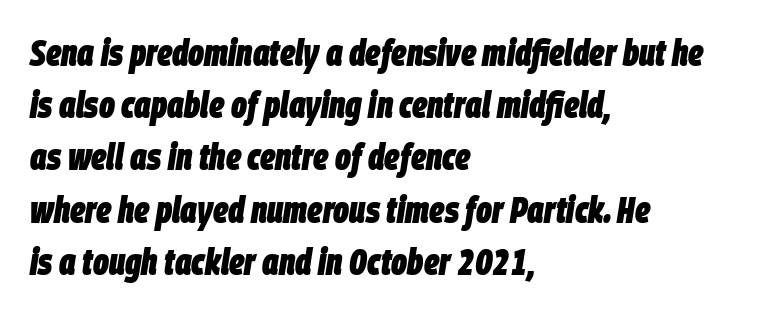
A typesetter would call this proportional, since set widths differ per character. A student would call this left alignment; a typographer would say flush left, rag right. Slant detected: the letters are inclined. Is the letter spacing exaggerated? No — it looks like the ordinary default.
